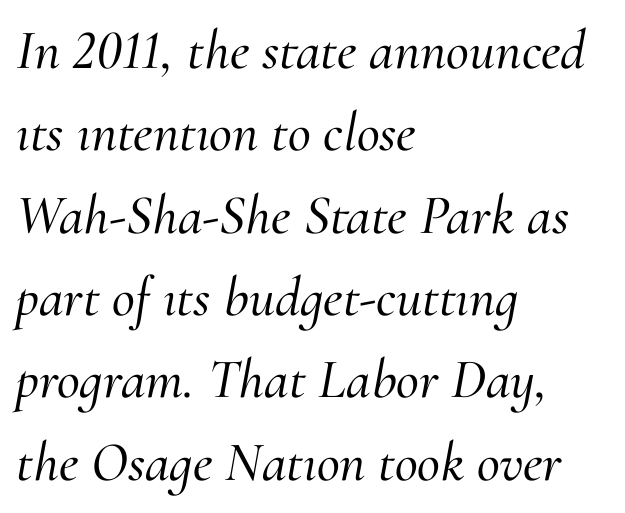
An italicized treatment has been applied to the whole sample. The passage shown is not underscored anywhere. These lines are rendered in a variable-pitch font. The tracking reads as untouched default to a designer's eye. What kind of face is this? One with serifs. The leading is moderate, giving the passage an even texture.
